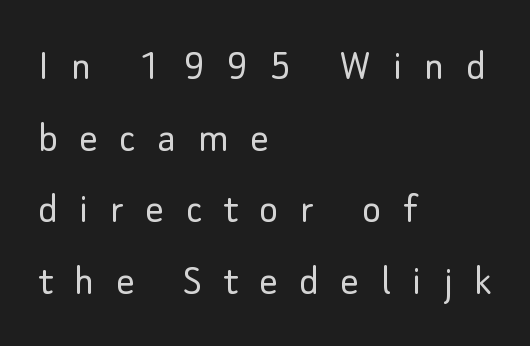
The image shows 45 px light sans-serif type, upright; set left-aligned, normal line spacing (1.59x), unusually wide letter spacing (+0.48 em), not underlined; low stroke contrast and a small x-height.
